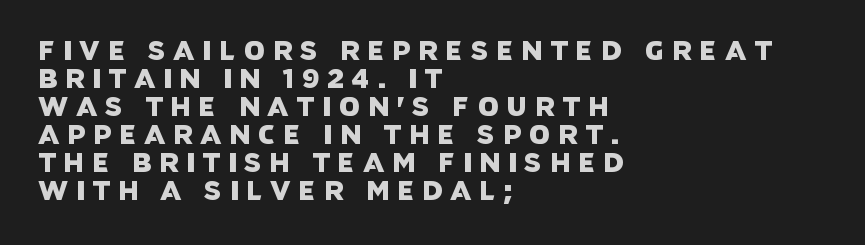
{"underline": "no", "align": "left", "line_spacing": "tight", "line_spacing_ratio": 1.04, "letter_spacing": "wide", "letter_spacing_em": 0.28, "glyph_px": 27}
